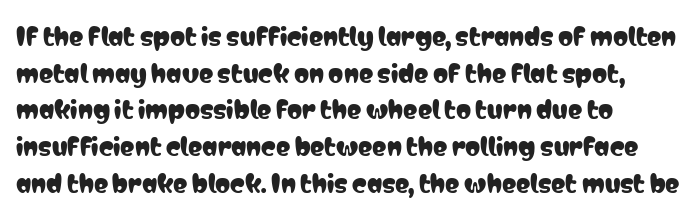
The image shows 24 px text type, upright; set left-aligned, normal line spacing (1.53x), normal letter spacing, not underlined.
